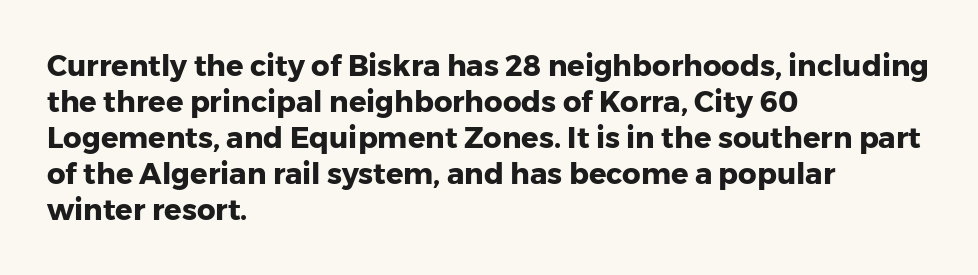
Q: Is the text bold? A: Yes.
Q: Is the text italic (slanted)? A: No, it is upright.
Q: Is the typeface a serif or a sans-serif typeface? A: Sans-serif.
Q: Is the text underlined? A: No.
Q: How is the paragraph aligned? A: Left-aligned.
Q: Is the spacing between letters normal or unusually wide? A: Normal.
Q: Width (condensed, normal, or wide)? A: Normal.
Q: Stroke contrast? A: Low.
Q: x-height? A: Medium.
Q: Monospaced? A: No.
